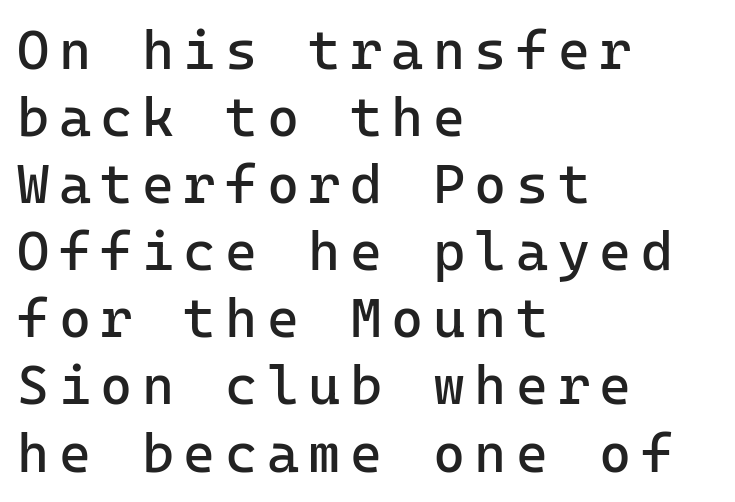
Type without underlining. Each letter, wide or thin by design, is forced into the same width here. Serif or sans? Sans — the stroke terminals are bare. Is the stroke heavy? The answer is a plain regular-or-lighter. Every stem runs plumb, perpendicular to the baseline. The compositor pushed each line to the left boundary.
